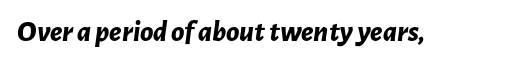
No word sits above an underline. Note the varied advance widths — an 'i' is clearly narrower than an 'm'. If you drew a line through each stem, it would be angled. What stands out about the letter spacing? Nothing — it is the standard amount. Look at the stroke-to-counter ratio: heavy, a bold.
